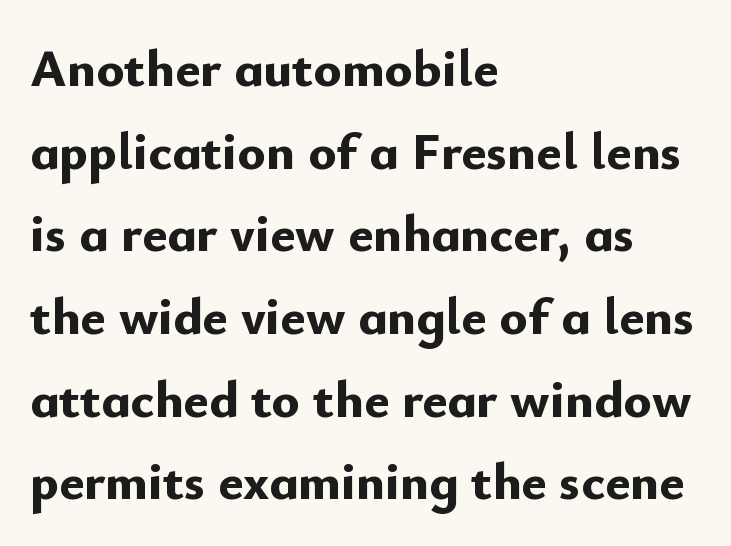
{"serif": "no", "italic": "no", "bold": "yes", "weight": "bold", "width": "normal", "stroke_contrast": "low", "x_height": "small", "monospaced": "no", "underline": "no", "align": "left", "line_spacing": "normal", "line_spacing_ratio": 1.56, "letter_spacing": "normal", "letter_spacing_em": 0.0, "glyph_px": 53}
